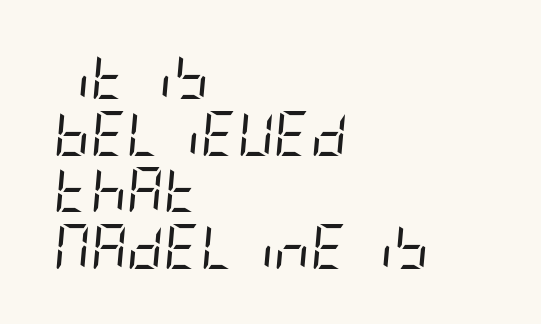
Q: Is the text bold? A: No.
Q: Is the text italic (slanted)? A: Yes, it leans right by about 5 degrees.
Q: Is the text underlined? A: No.
Q: How is the paragraph aligned? A: Left-aligned.
Q: Is the spacing between letters normal or unusually wide? A: Normal.
Q: Is the spacing between lines tight, normal or loose? A: Normal.
Q: Width (condensed, normal, or wide)? A: Condensed.
Q: Stroke contrast? A: Low.
Q: x-height? A: Large.
